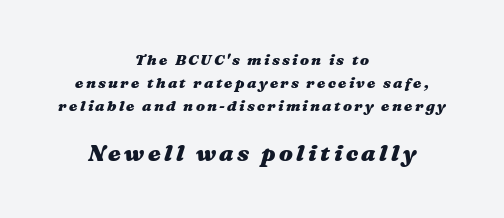
The image shows 23 px bold type, italic (leaning right); set centered, normal line spacing (1.55x), not underlined; the second (bottom) block is 1.53x larger.
